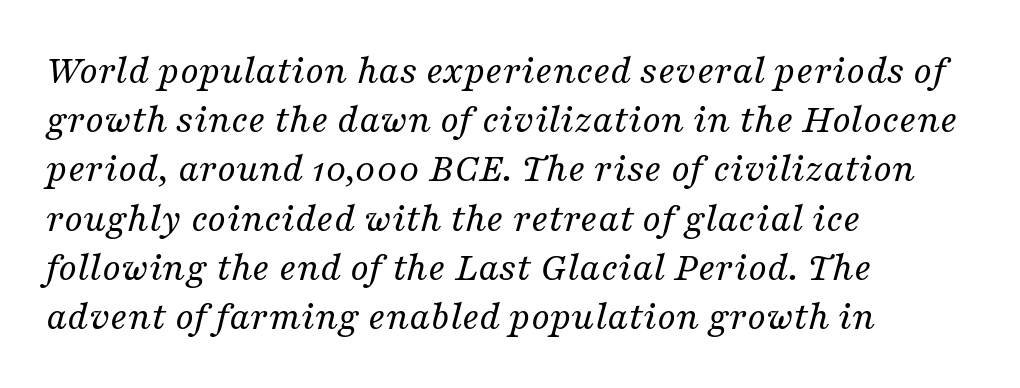
The image shows 41 px regular-weight serif type, italic (leaning right); set left-aligned, line spacing 1.2x, normal letter spacing, not underlined; medium stroke contrast and a medium x-height.
